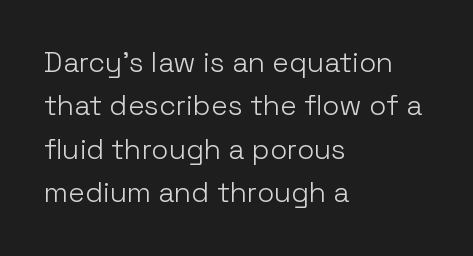
The image shows 28 px light sans-serif type, upright; set left-aligned, normal line spacing (1.55x), normal letter spacing, not underlined; low stroke contrast and a medium x-height.
